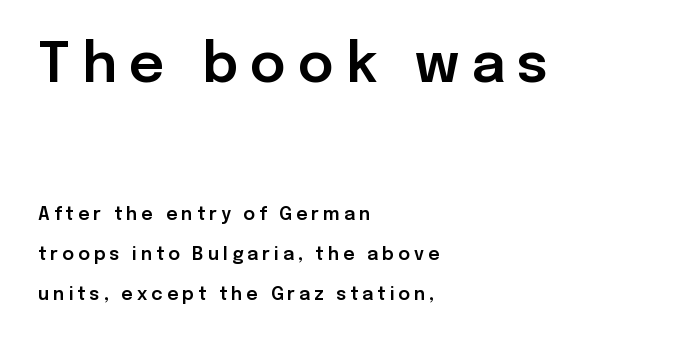
Type style note: lacks serifs. Is this a fixed-width face? No — the glyphs have proportional, varying widths. The upper block of text is set noticeably larger than the block beneath it. The specimen omits any rule beneath the text block's lines.
